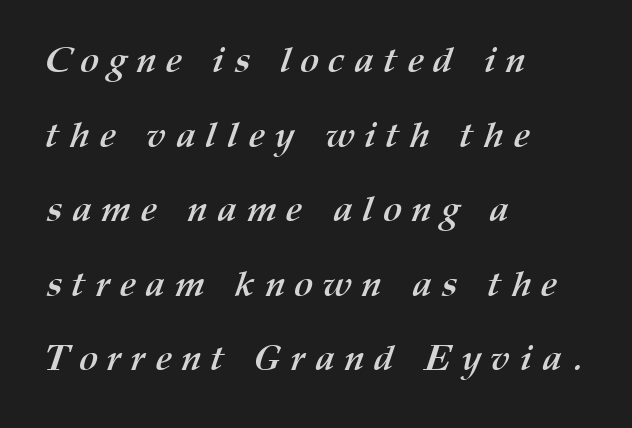
{"bold": "yes", "weight": "semibold", "width": "normal", "stroke_contrast": "medium", "x_height": "medium", "monospaced": "no", "underline": "no", "align": "left", "line_spacing": "loose", "line_spacing_ratio": 2.07, "letter_spacing": "wide", "letter_spacing_em": 0.27, "glyph_px": 36}
